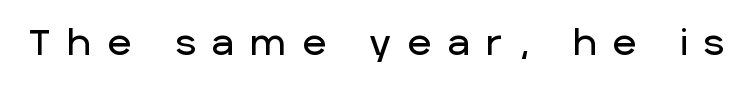
{"serif": "no", "italic": "no", "width": "normal", "stroke_contrast": "low", "x_height": "large", "monospaced": "no", "underline": "no", "letter_spacing": "wide", "letter_spacing_em": 0.46, "glyph_px": 36}
